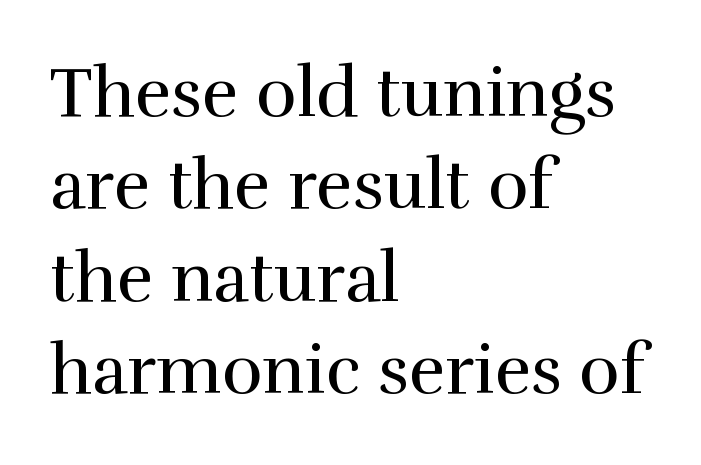
The paragraph has a hard left edge and a soft right edge. Interline gaps are of average width in this sample. Classification — serif. The font's upright variant was chosen for this text. A bare baseline throughout the passage.
